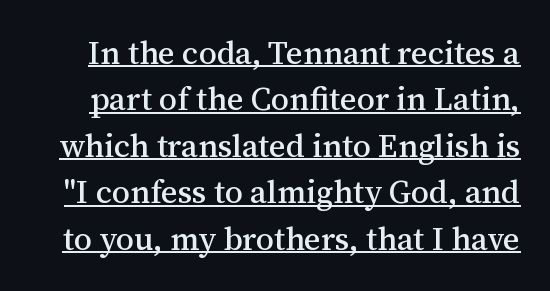
Has an underline been added? It has. Notice how descenders clear the ascenders below comfortably — that's standard leading. The passage shown is typed in a proportional face where columns would drift. In terms of letterform style, serifs are clearly present. Tall strokes in this sample are plumb rather than angled.
